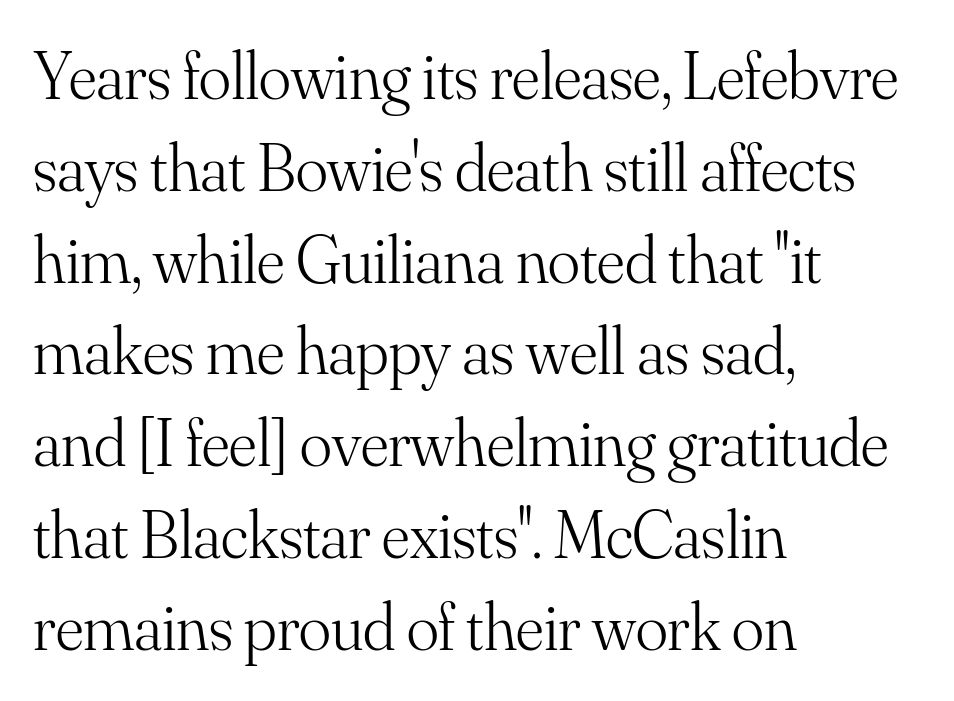
The image shows 67 px light serif type, upright; set left-aligned, normal line spacing (1.37x), normal letter spacing, not underlined; medium stroke contrast and a small x-height.
